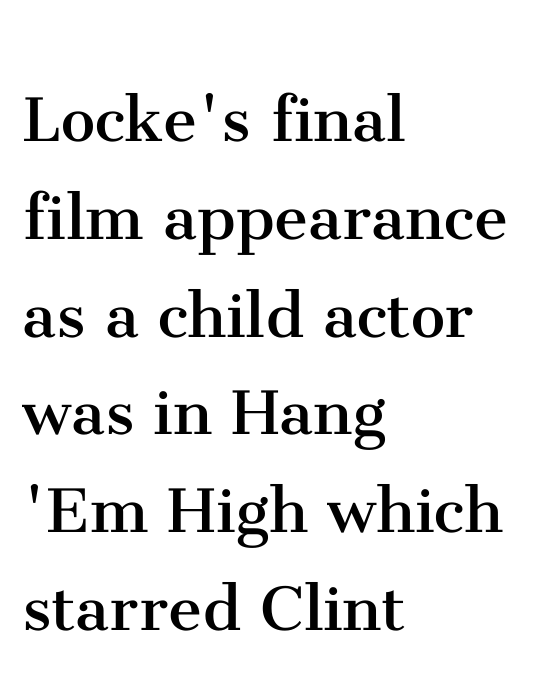
Q: Is the text bold? A: No.
Q: Is the text italic (slanted)? A: No, it is upright.
Q: Is the typeface a serif or a sans-serif typeface? A: Serif.
Q: Is the text underlined? A: No.
Q: How is the paragraph aligned? A: Left-aligned.
Q: Is the spacing between letters normal or unusually wide? A: Normal.
Q: Is the spacing between lines tight, normal or loose? A: Normal.
Q: Width (condensed, normal, or wide)? A: Normal.
Q: Stroke contrast? A: Medium.
Q: x-height? A: Medium.
Q: Monospaced? A: No.
